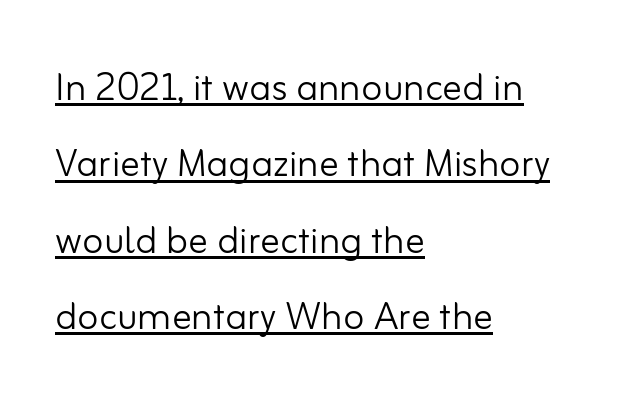
Q: Is the text bold? A: No.
Q: Is the text italic (slanted)? A: No, it is upright.
Q: Is the typeface a serif or a sans-serif typeface? A: Sans-serif.
Q: Is the text underlined? A: Yes.
Q: How is the paragraph aligned? A: Left-aligned.
Q: Is the spacing between letters normal or unusually wide? A: Normal.
Q: Is the spacing between lines tight, normal or loose? A: Normal.
Q: Width (condensed, normal, or wide)? A: Normal.
Q: Stroke contrast? A: Low.
Q: x-height? A: Small.
Q: Monospaced? A: No.
